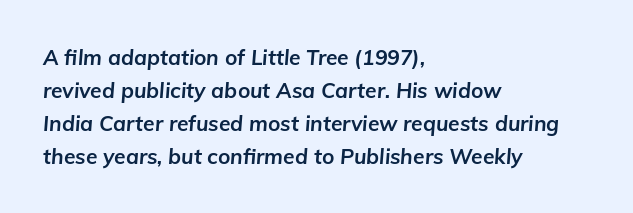
{"italic": "yes", "lean": "right", "slant_degrees": 5, "bold": "yes", "underline": "no", "align": "left", "line_spacing": "normal", "line_spacing_ratio": 1.57, "letter_spacing": "normal", "letter_spacing_em": 0.0, "glyph_px": 21}
